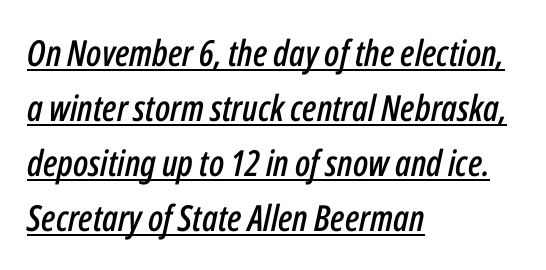
The rendering uses the underline text-decoration. Letter spacing: default. This sample has the flowing, uneven cadence of proportional lettering. The specimen reads as italic at a glance.
